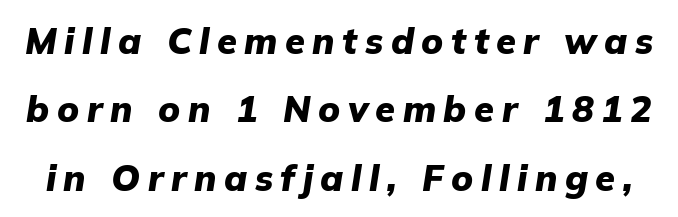
Q: Is the text bold? A: Yes.
Q: Is the text italic (slanted)? A: Yes, it leans right by about 9 degrees.
Q: Is the text underlined? A: No.
Q: Is the spacing between letters normal or unusually wide? A: Unusually wide.
Q: Is the spacing between lines tight, normal or loose? A: Loose.
Q: Width (condensed, normal, or wide)? A: Normal.
Q: Stroke contrast? A: Low.
Q: x-height? A: Medium.
Q: Monospaced? A: No.
